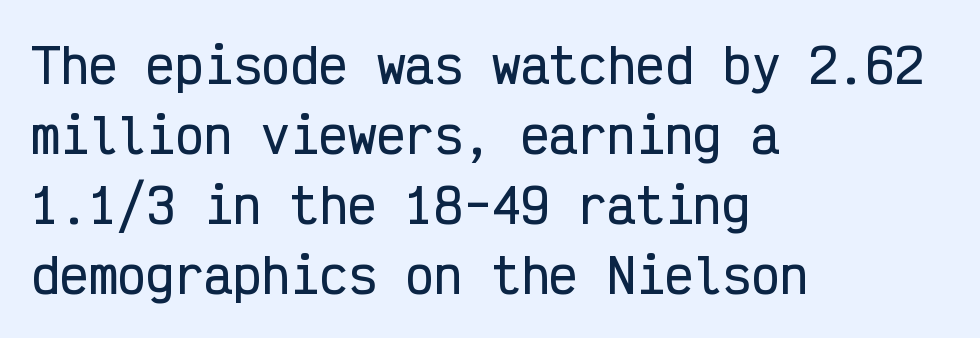
Q: Is the text italic (slanted)? A: No, it is upright.
Q: Is the typeface a serif or a sans-serif typeface? A: Sans-serif.
Q: Is the text underlined? A: No.
Q: How is the paragraph aligned? A: Left-aligned.
Q: Is the spacing between letters normal or unusually wide? A: Normal.
Q: Is the spacing between lines tight, normal or loose? A: Normal.
Q: Width (condensed, normal, or wide)? A: Condensed.
Q: Stroke contrast? A: Low.
Q: x-height? A: Medium.
Q: Monospaced? A: Yes.
